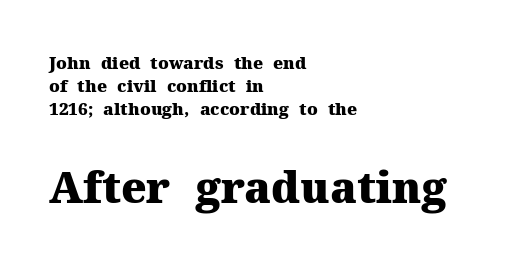
Q: Is the text bold? A: Yes.
Q: Is the text italic (slanted)? A: No, it is upright.
Q: Is the typeface a serif or a sans-serif typeface? A: Serif.
Q: Is the text underlined? A: No.
Q: How is the paragraph aligned? A: Left-aligned.
Q: Is the spacing between letters normal or unusually wide? A: Normal.
Q: Is the spacing between lines tight, normal or loose? A: Normal.
Q: Which block of text is set in a larger size, the first (top) or the second (bottom)? A: The second (bottom) one.
Q: Width (condensed, normal, or wide)? A: Normal.
Q: Stroke contrast? A: Medium.
Q: x-height? A: Medium.
Q: Monospaced? A: No.
